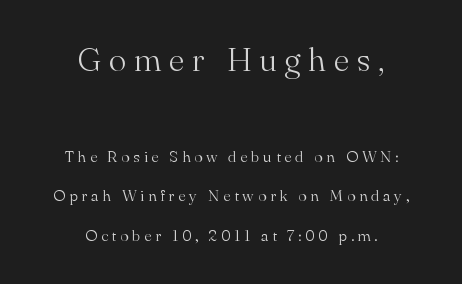
{"serif": "yes", "italic": "no", "bold": "no", "weight": "light", "width": "normal", "stroke_contrast": "medium", "x_height": "small", "monospaced": "no", "underline": "no", "align": "center", "line_spacing": "loose", "line_spacing_ratio": 2.47, "letter_spacing": "wide", "letter_spacing_em": 0.23, "larger_block": "first", "size_ratio": 2.06, "glyph_px": 33}
